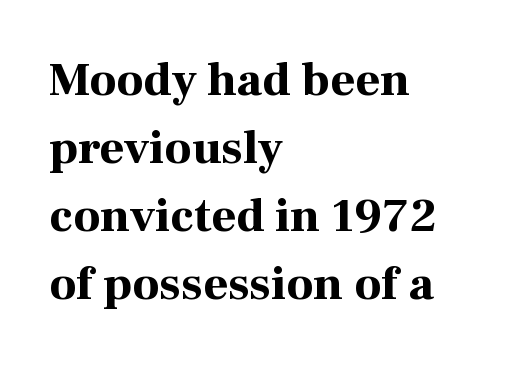
Compared with typical body copy, the letter spacing here is the same. Varying glyph widths throughout — classic text-font behaviour. The leading is moderate, giving the passage an even texture. Look at the bottom of the vertical strokes: they flare into serifs here. The paragraph shown leans on its left margin. A typesetter would mark this as roman, not italic.
